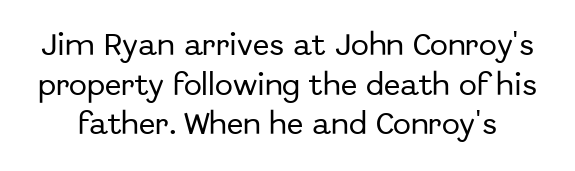
This rendering leaves character spacing at its baseline value. This sample keeps an unexceptional amount of space between lines. Vertical strokes here are truly vertical. Beneath every word, the page is bare.
